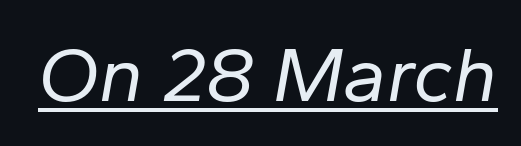
Q: Is the text bold? A: No.
Q: Is the text italic (slanted)? A: Yes, it leans right by about 10 degrees.
Q: Is the text underlined? A: Yes.
Q: Is the spacing between letters normal or unusually wide? A: Normal.
Q: Width (condensed, normal, or wide)? A: Normal.
Q: Stroke contrast? A: Low.
Q: x-height? A: Medium.
Q: Monospaced? A: No.
